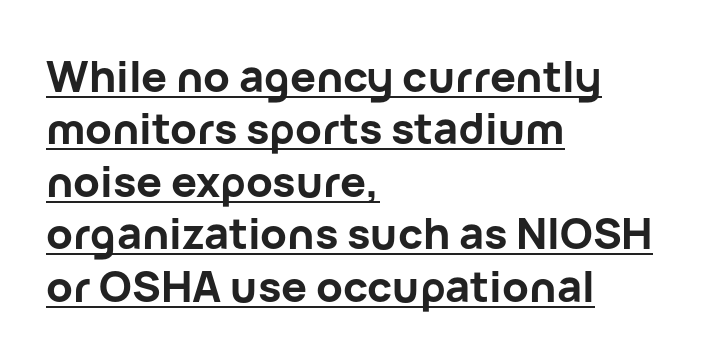
{"serif": "no", "italic": "no", "bold": "yes", "weight": "bold", "width": "normal", "stroke_contrast": "low", "x_height": "medium", "monospaced": "no", "underline": "yes", "align": "left", "line_spacing_ratio": 1.22, "letter_spacing": "normal", "letter_spacing_em": 0.0, "glyph_px": 43}
